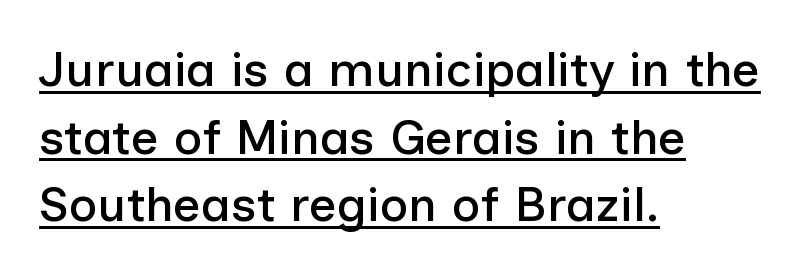
{"serif": "no", "italic": "no", "width": "normal", "stroke_contrast": "low", "x_height": "medium", "monospaced": "no", "underline": "yes", "align": "left", "line_spacing": "normal", "line_spacing_ratio": 1.38, "letter_spacing": "normal", "letter_spacing_em": 0.0, "glyph_px": 49}
